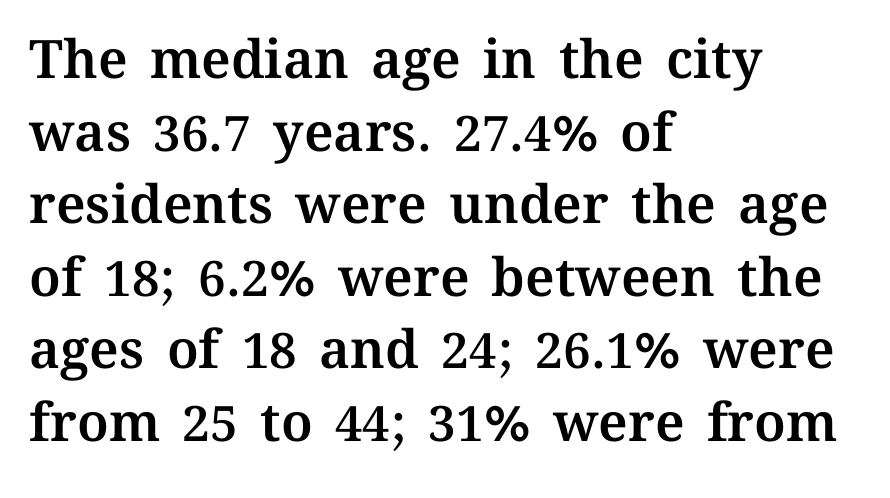
{"italic": "no", "width": "normal", "stroke_contrast": "medium", "x_height": "medium", "monospaced": "no", "underline": "no", "align": "left", "line_spacing": "normal", "line_spacing_ratio": 1.37, "letter_spacing": "normal", "letter_spacing_em": 0.0, "glyph_px": 53}
